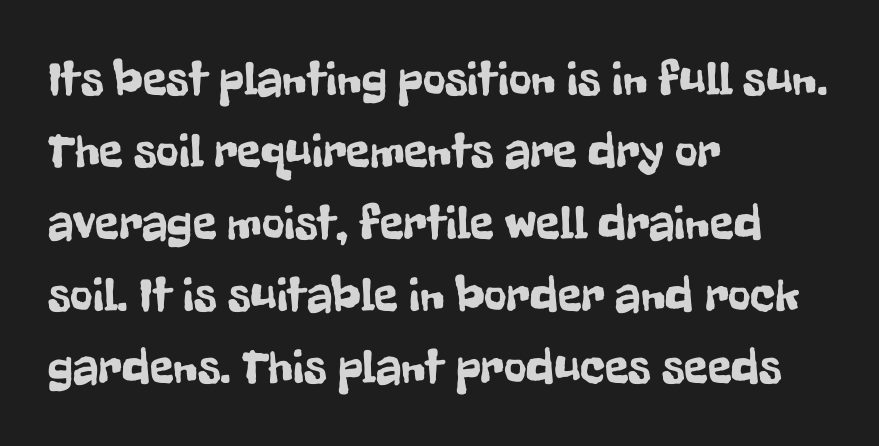
Q: Is the text italic (slanted)? A: No, it is upright.
Q: Is the typeface a serif or a sans-serif typeface? A: Sans-serif.
Q: Is the text underlined? A: No.
Q: How is the paragraph aligned? A: Left-aligned.
Q: Is the spacing between letters normal or unusually wide? A: Normal.
Q: Is the spacing between lines tight, normal or loose? A: Normal.
Q: Width (condensed, normal, or wide)? A: Condensed.
Q: Stroke contrast? A: Low.
Q: x-height? A: Medium.
Q: Monospaced? A: No.
